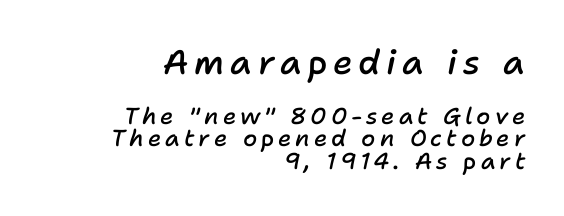
The image shows 34 px semibold type, italic (leaning right); set right-aligned, tight line spacing (0.98x), not underlined; the first (top) block is 1.48x larger; low stroke contrast and a medium x-height.
